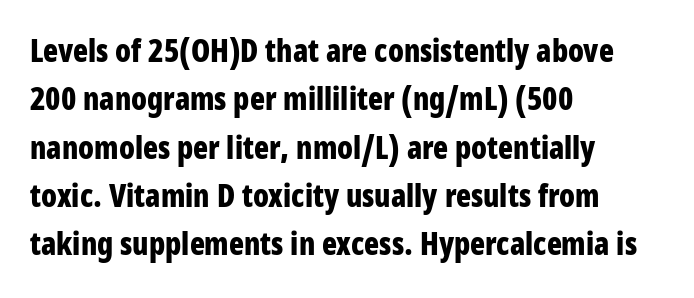
Q: Is the text bold? A: Yes.
Q: Is the text italic (slanted)? A: No, it is upright.
Q: Is the typeface a serif or a sans-serif typeface? A: Sans-serif.
Q: Is the text underlined? A: No.
Q: How is the paragraph aligned? A: Left-aligned.
Q: Is the spacing between letters normal or unusually wide? A: Normal.
Q: Is the spacing between lines tight, normal or loose? A: Normal.
Q: Width (condensed, normal, or wide)? A: Condensed.
Q: Stroke contrast? A: Low.
Q: x-height? A: Large.
Q: Monospaced? A: No.
